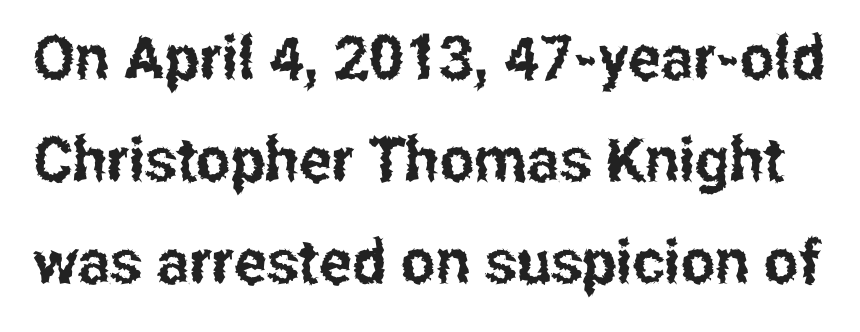
The image shows 61 px condensed sans-serif type, upright; set normal line spacing (1.67x), normal letter spacing, not underlined; low stroke contrast and a medium x-height.
